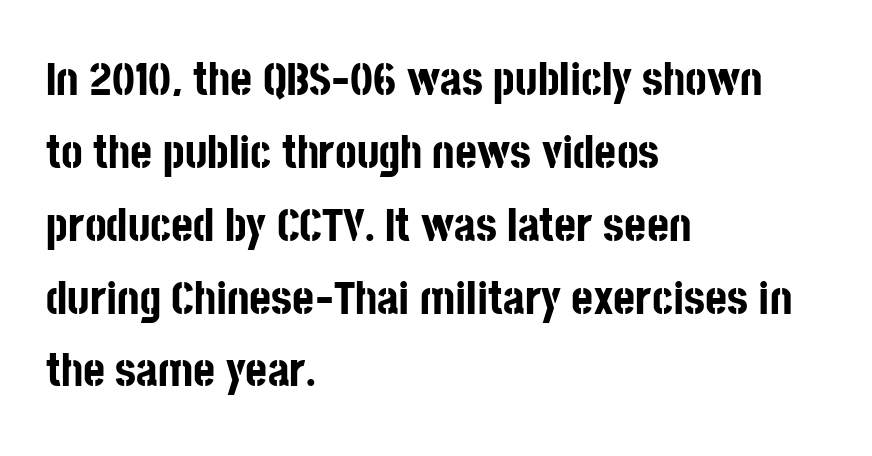
Q: Is the text bold? A: Yes.
Q: Is the text italic (slanted)? A: No, it is upright.
Q: Is the typeface a serif or a sans-serif typeface? A: Sans-serif.
Q: Is the text underlined? A: No.
Q: How is the paragraph aligned? A: Left-aligned.
Q: Is the spacing between letters normal or unusually wide? A: Normal.
Q: Is the spacing between lines tight, normal or loose? A: Normal.
Q: Width (condensed, normal, or wide)? A: Condensed.
Q: Stroke contrast? A: Low.
Q: x-height? A: Large.
Q: Monospaced? A: No.
